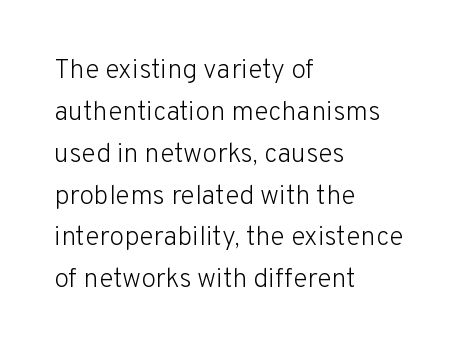
Q: Is the text bold? A: No.
Q: Is the text italic (slanted)? A: No, it is upright.
Q: Is the text underlined? A: No.
Q: How is the paragraph aligned? A: Left-aligned.
Q: Is the spacing between letters normal or unusually wide? A: Normal.
Q: Is the spacing between lines tight, normal or loose? A: Normal.
